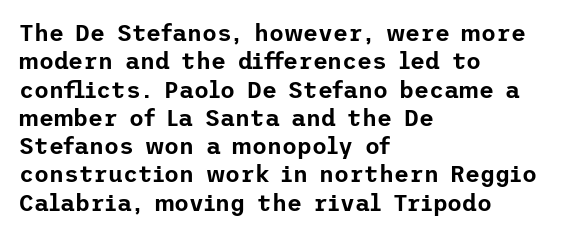
Q: Is the text italic (slanted)? A: No, it is upright.
Q: Is the text underlined? A: No.
Q: How is the paragraph aligned? A: Left-aligned.
Q: Is the spacing between letters normal or unusually wide? A: Normal.
